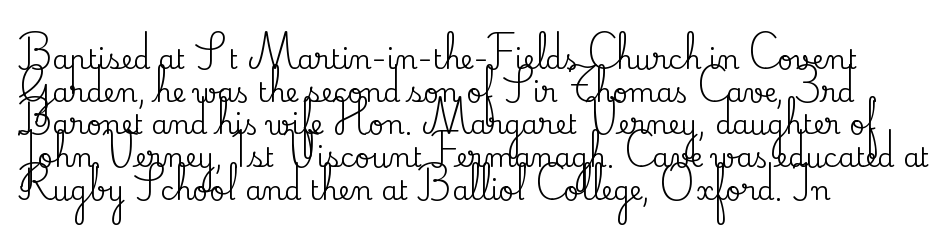
Q: Is the text italic (slanted)? A: No, it is upright.
Q: Is the text underlined? A: No.
Q: How is the paragraph aligned? A: Left-aligned.
Q: Is the spacing between letters normal or unusually wide? A: Normal.
